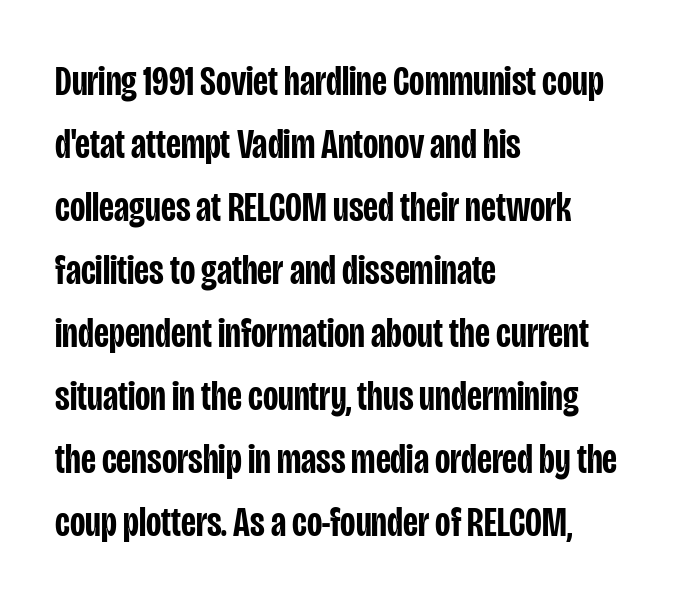
The image shows 42 px semibold, condensed sans-serif type, upright; set left-aligned, normal line spacing (1.5x), normal letter spacing, not underlined; low stroke contrast and a large x-height.
